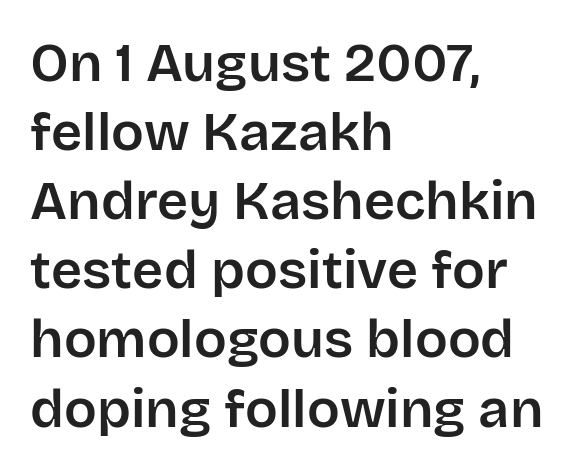
{"serif": "no", "italic": "no", "width": "normal", "stroke_contrast": "low", "x_height": "large", "monospaced": "no", "underline": "no", "align": "left", "line_spacing": "normal", "line_spacing_ratio": 1.28, "letter_spacing": "normal", "letter_spacing_em": 0.0, "glyph_px": 54}
